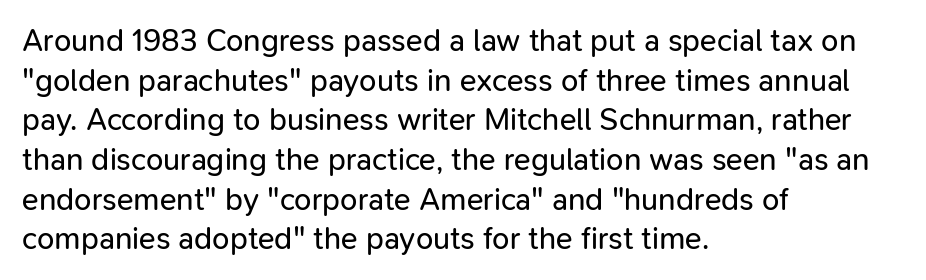
{"serif": "no", "italic": "no", "bold": "no", "weight": "regular", "width": "normal", "stroke_contrast": "low", "x_height": "medium", "monospaced": "no", "underline": "no", "align": "left", "line_spacing": "normal", "line_spacing_ratio": 1.28, "letter_spacing": "normal", "letter_spacing_em": 0.0, "glyph_px": 31}
